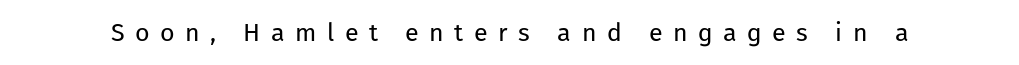
The image shows 25 px text type, upright; set unusually wide letter spacing (+0.42 em), not underlined.
